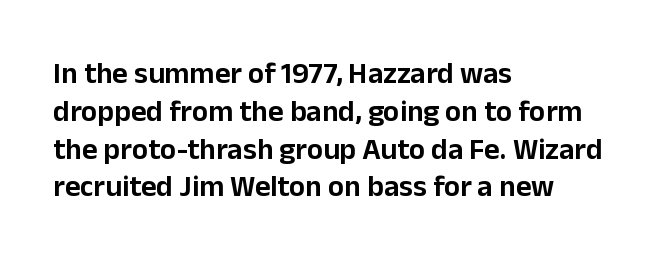
{"serif": "no", "italic": "no", "width": "normal", "stroke_contrast": "low", "x_height": "medium", "monospaced": "no", "underline": "no", "align": "left", "line_spacing": "normal", "line_spacing_ratio": 1.26, "letter_spacing": "normal", "letter_spacing_em": 0.0, "glyph_px": 30}
